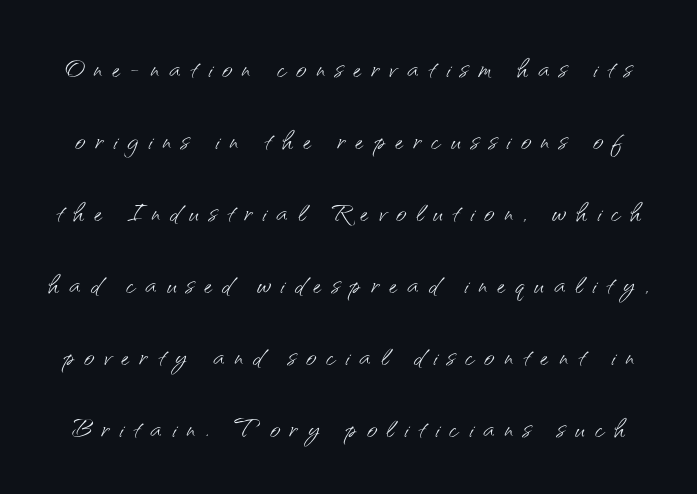
The image shows 36 px light sans-serif type; set loose line spacing (2.0x), unusually wide letter spacing (+0.28 em), not underlined; medium stroke contrast and a small x-height.
